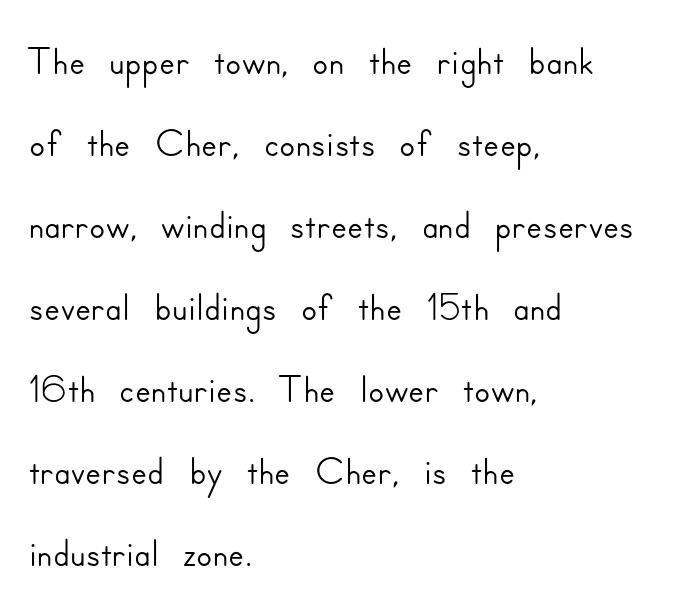
Interline gaps are of average width in this sample. Here the designer chose a conventional face with non-uniform glyph widths. The rag falls on the right side of this text block. No extra tracking has been applied to these lines. Is there any slant? The stems are plumb. Serifs: no, the terminals of the letterforms are clean.
